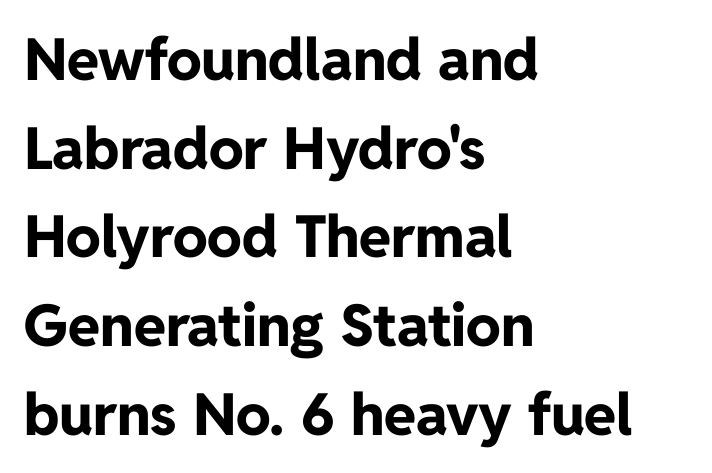
Q: Is the text bold? A: Yes.
Q: Is the text italic (slanted)? A: No, it is upright.
Q: Is the typeface a serif or a sans-serif typeface? A: Sans-serif.
Q: Is the text underlined? A: No.
Q: How is the paragraph aligned? A: Left-aligned.
Q: Is the spacing between letters normal or unusually wide? A: Normal.
Q: Is the spacing between lines tight, normal or loose? A: Normal.
Q: Width (condensed, normal, or wide)? A: Normal.
Q: Stroke contrast? A: Low.
Q: x-height? A: Medium.
Q: Monospaced? A: No.
